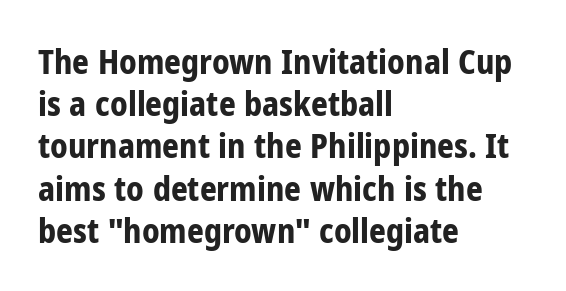
Q: Is the text bold? A: Yes.
Q: Is the text italic (slanted)? A: No, it is upright.
Q: Is the typeface a serif or a sans-serif typeface? A: Sans-serif.
Q: Is the text underlined? A: No.
Q: How is the paragraph aligned? A: Left-aligned.
Q: Is the spacing between letters normal or unusually wide? A: Normal.
Q: Is the spacing between lines tight, normal or loose? A: Normal.
Q: Width (condensed, normal, or wide)? A: Condensed.
Q: Stroke contrast? A: Low.
Q: x-height? A: Medium.
Q: Monospaced? A: No.
